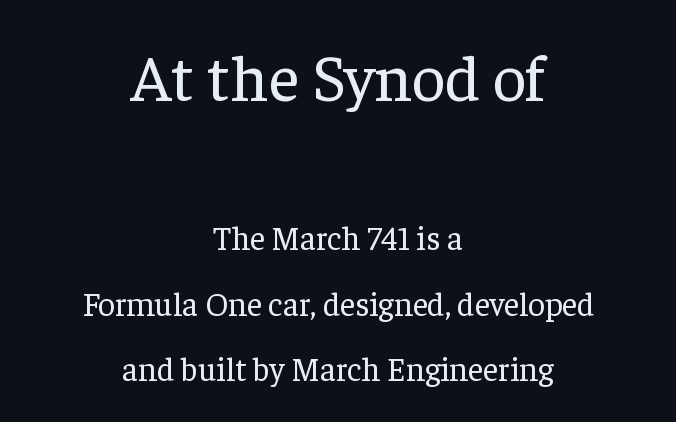
{"serif": "yes", "italic": "no", "bold": "no", "weight": "regular", "width": "normal", "stroke_contrast": "low", "x_height": "medium", "monospaced": "no", "underline": "no", "align": "center", "line_spacing": "loose", "line_spacing_ratio": 1.98, "letter_spacing": "normal", "letter_spacing_em": 0.0, "larger_block": "first", "size_ratio": 2.0, "glyph_px": 66}
